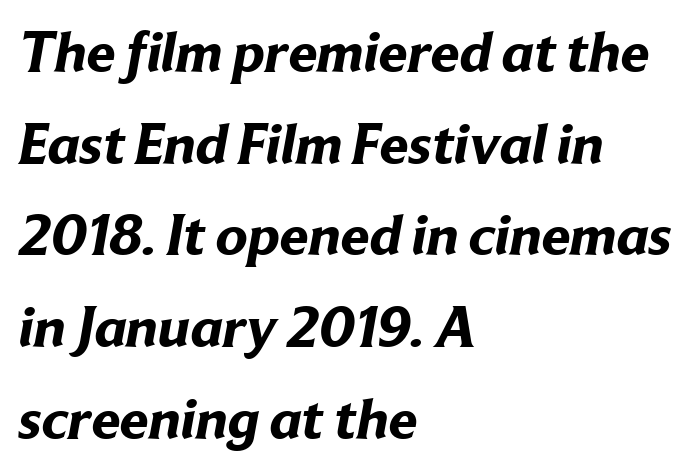
{"serif": "no", "bold": "yes", "weight": "bold", "width": "normal", "stroke_contrast": "low", "x_height": "medium", "monospaced": "no", "underline": "no", "align": "left", "line_spacing": "normal", "line_spacing_ratio": 1.58, "letter_spacing": "normal", "letter_spacing_em": 0.0, "glyph_px": 58}
